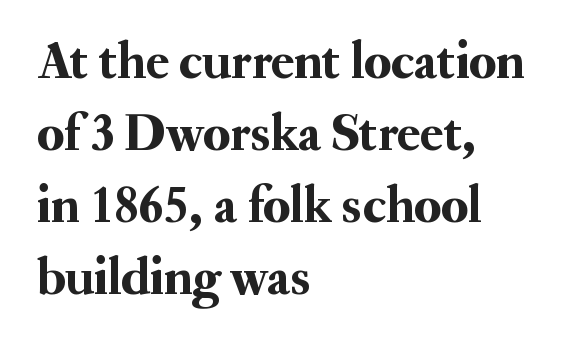
{"serif": "yes", "italic": "no", "width": "normal", "stroke_contrast": "medium", "x_height": "small", "monospaced": "no", "underline": "no", "align": "left", "line_spacing": "normal", "line_spacing_ratio": 1.36, "letter_spacing": "normal", "letter_spacing_em": 0.0, "glyph_px": 53}
